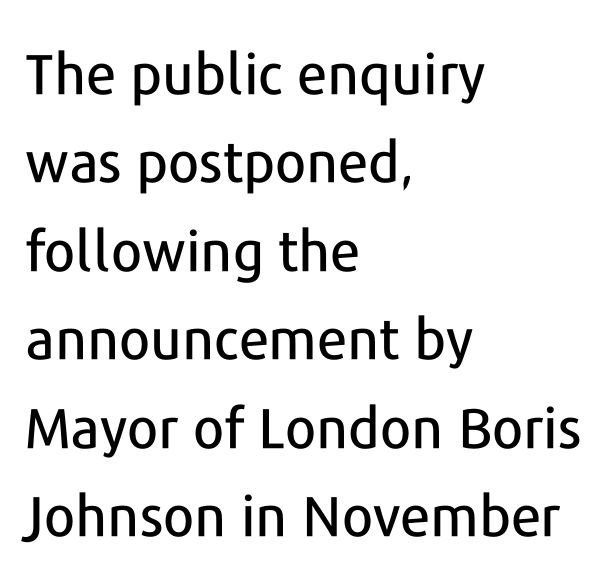
Q: Is the text italic (slanted)? A: No, it is upright.
Q: Is the typeface a serif or a sans-serif typeface? A: Sans-serif.
Q: Is the text underlined? A: No.
Q: How is the paragraph aligned? A: Left-aligned.
Q: Is the spacing between letters normal or unusually wide? A: Normal.
Q: Is the spacing between lines tight, normal or loose? A: Normal.
Q: Width (condensed, normal, or wide)? A: Normal.
Q: Stroke contrast? A: Low.
Q: x-height? A: Medium.
Q: Monospaced? A: No.
